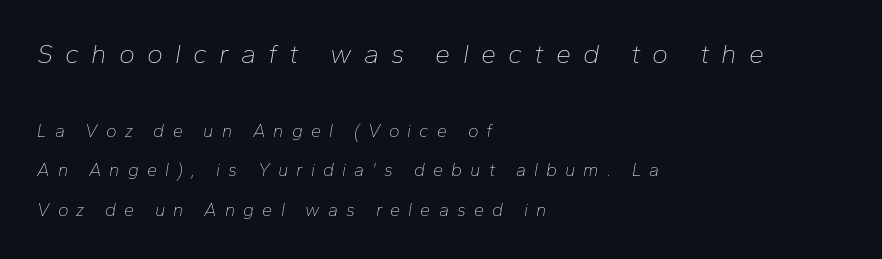
The passage shown is not bold in any degree. Vertically, the passage feels expansive, rows floating well apart. Observe the lean: these are italic letterforms. The more generous point size was reserved for the upper chunk. Any mark beneath the type? The region is blank. How are the letters spaced? Widely, with obvious added tracking.
